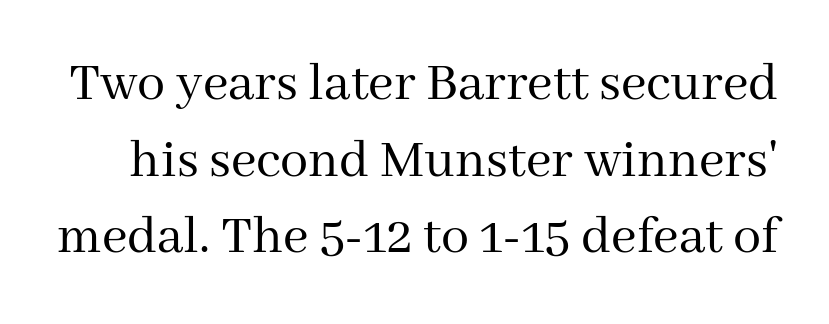
The image shows 56 px regular-weight serif type, upright; set normal line spacing (1.37x), normal letter spacing, not underlined; medium stroke contrast and a medium x-height.
